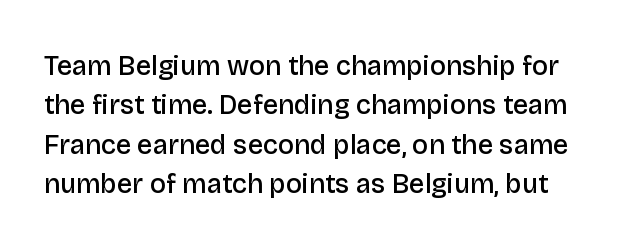
Upright lettering throughout. Check the space under the baseline: it is left empty. This sample uses plain, unmodified letter spacing. Regarding leading, the lines here are spaced in the standard way.
